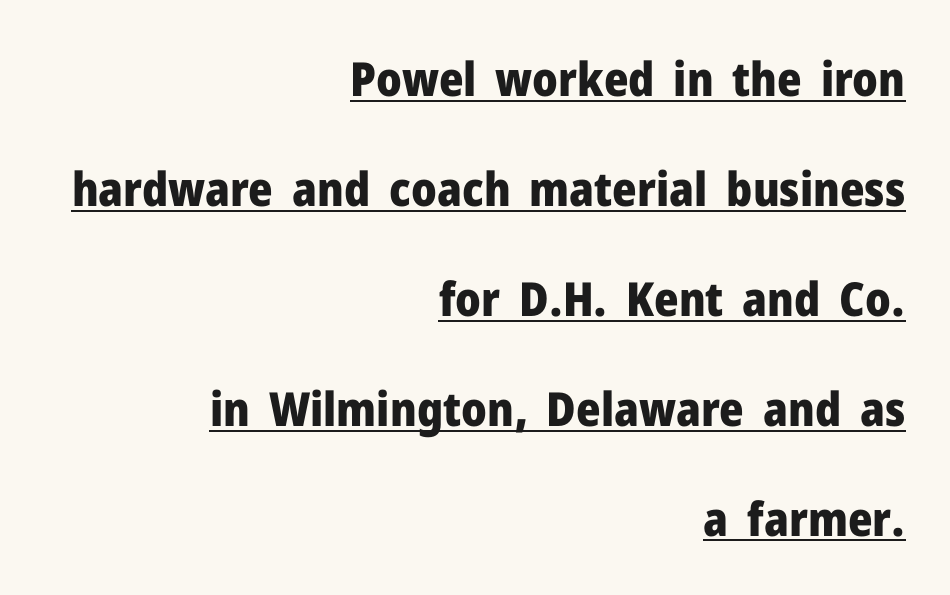
When letters stand straight like this, we call the style roman or upright. The typesetter has applied underlining to the passage shown. Each new line begins a long way beneath the previous one. Stroke thickness is high; the sample reads as a true bold. Look at the tracking — it's just the regular setting, nothing added. The passage shown is typed in a proportional face where columns would drift.
